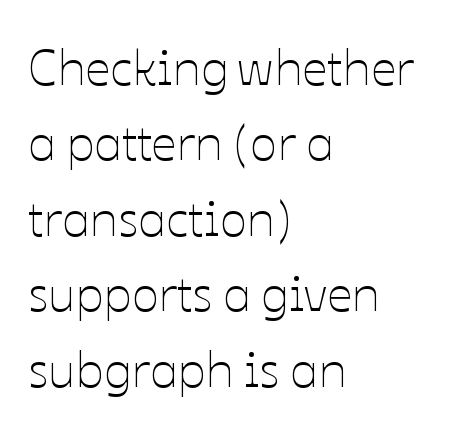
Q: Is the text bold? A: No.
Q: Is the text italic (slanted)? A: No, it is upright.
Q: Is the text underlined? A: No.
Q: How is the paragraph aligned? A: Left-aligned.
Q: Is the spacing between letters normal or unusually wide? A: Normal.
Q: Is the spacing between lines tight, normal or loose? A: Normal.
Q: Width (condensed, normal, or wide)? A: Normal.
Q: Stroke contrast? A: Low.
Q: x-height? A: Medium.
Q: Monospaced? A: No.
